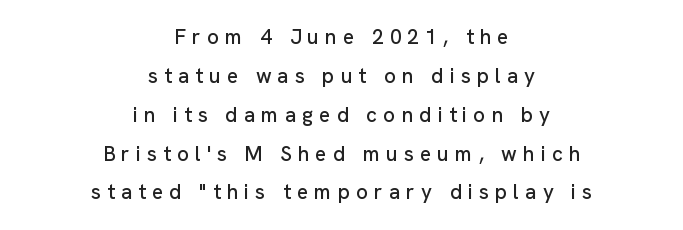
Q: Is the text italic (slanted)? A: No, it is upright.
Q: Is the text underlined? A: No.
Q: How is the paragraph aligned? A: Centered.
Q: Is the spacing between letters normal or unusually wide? A: Unusually wide.
